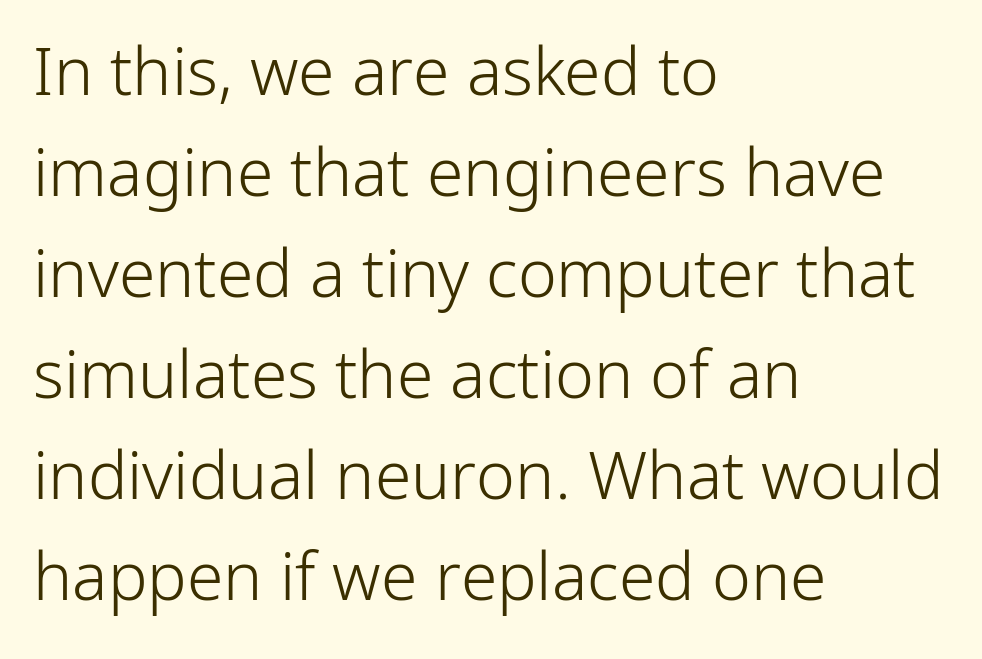
Q: Is the text bold? A: No.
Q: Is the text italic (slanted)? A: No, it is upright.
Q: Is the typeface a serif or a sans-serif typeface? A: Sans-serif.
Q: Is the text underlined? A: No.
Q: How is the paragraph aligned? A: Left-aligned.
Q: Is the spacing between letters normal or unusually wide? A: Normal.
Q: Is the spacing between lines tight, normal or loose? A: Normal.
Q: Width (condensed, normal, or wide)? A: Normal.
Q: Stroke contrast? A: Low.
Q: x-height? A: Medium.
Q: Monospaced? A: No.
